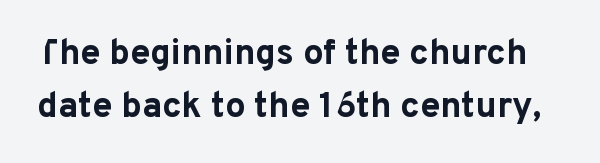
{"serif": "no", "italic": "no", "bold": "yes", "weight": "bold", "width": "normal", "stroke_contrast": "low", "x_height": "medium", "monospaced": "no", "underline": "no", "line_spacing": "normal", "line_spacing_ratio": 1.46, "letter_spacing": "normal", "letter_spacing_em": 0.0, "glyph_px": 36}
